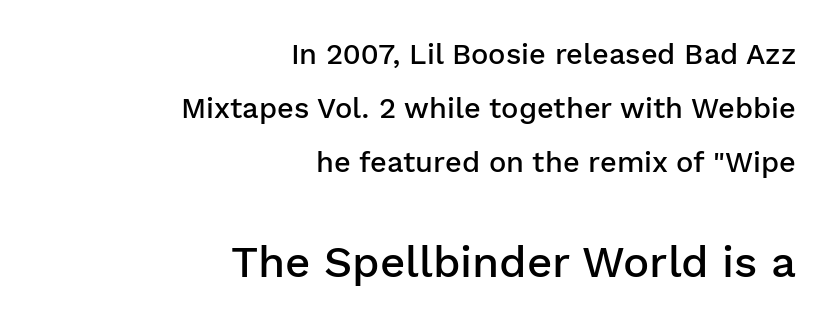
The image shows 44 px semibold sans-serif type, upright; set right-aligned, line spacing 1.86x, normal letter spacing, not underlined; the second (bottom) block is 1.52x larger; low stroke contrast and a medium x-height.
